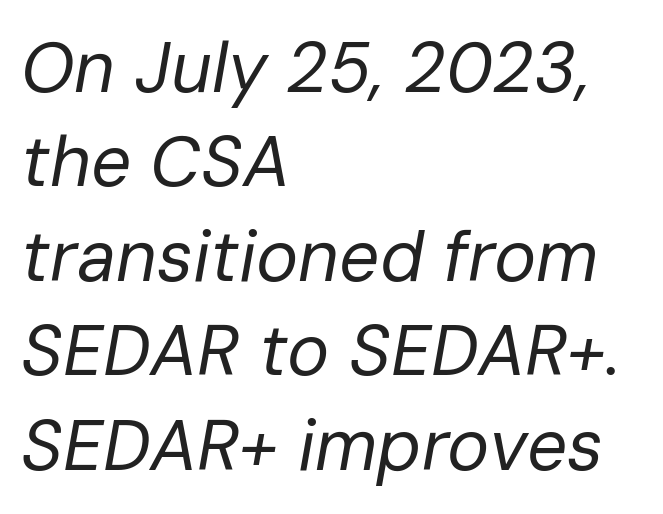
{"italic": "yes", "lean": "right", "slant_degrees": 10, "bold": "no", "weight": "regular", "width": "normal", "stroke_contrast": "low", "x_height": "medium", "monospaced": "no", "underline": "no", "align": "left", "line_spacing": "normal", "line_spacing_ratio": 1.33, "letter_spacing": "normal", "letter_spacing_em": 0.0, "glyph_px": 71}
